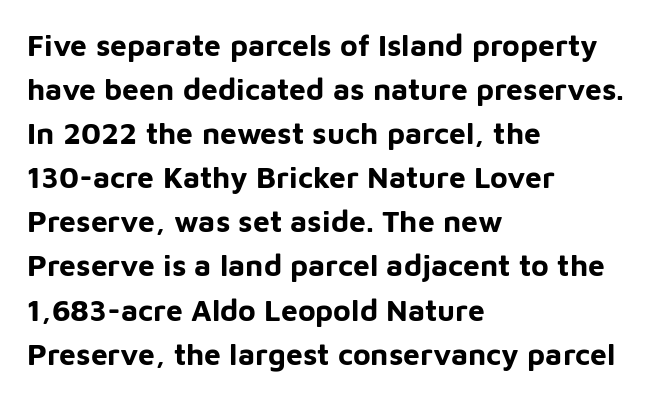
{"serif": "no", "italic": "no", "bold": "yes", "weight": "bold", "width": "normal", "stroke_contrast": "low", "x_height": "medium", "monospaced": "no", "underline": "no", "align": "left", "line_spacing": "normal", "line_spacing_ratio": 1.47, "letter_spacing": "normal", "letter_spacing_em": 0.0, "glyph_px": 30}
